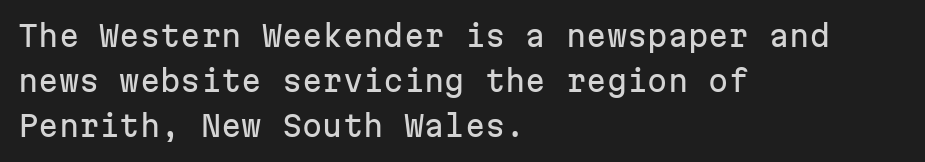
The image shows 29 px sans-serif type, upright, monospaced; set left-aligned, normal line spacing (1.56x), normal letter spacing, not underlined; low stroke contrast and a medium x-height.
